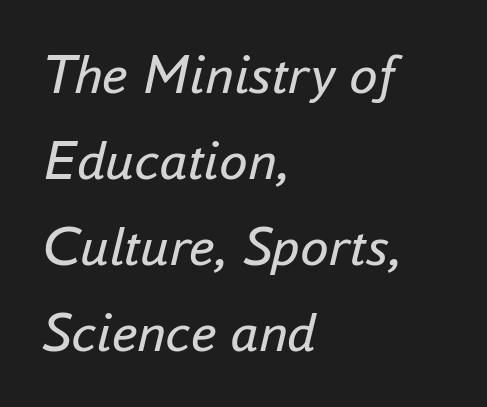
The image shows 57 px regular-weight type, italic (leaning right); set left-aligned, normal line spacing (1.51x), normal letter spacing, not underlined; low stroke contrast and a small x-height.
